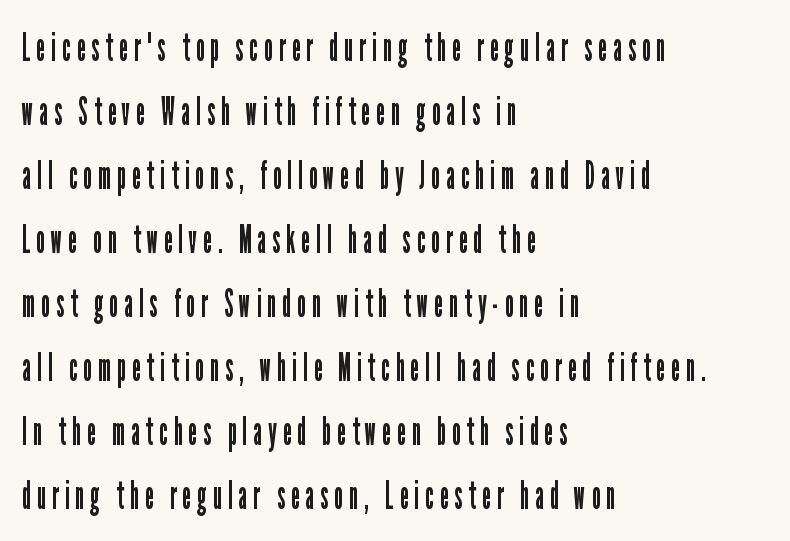
Descenders are the only things crossing below the line. The letters stand upright; this is a roman face. Type style note: lacks serifs. Stroke mass is kept to a normal reading level or below. Notice how the passage keeps a crisp vertical edge on the left only. Honestly, the row spacing looks completely unremarkable.
